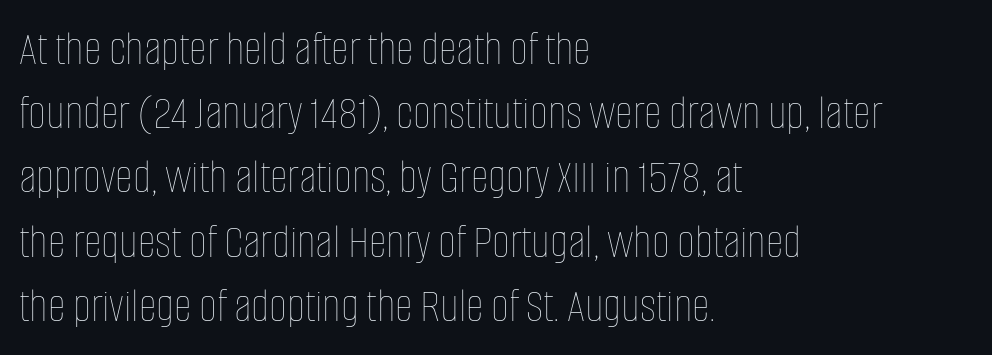
The image shows 49 px thin, condensed type, upright; set left-aligned, normal line spacing (1.31x), normal letter spacing, not underlined; low stroke contrast and a large x-height.
